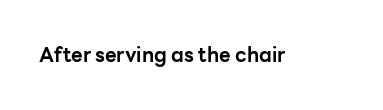
The rendering keeps characters at their native spacing. Underlining? Definitely not there. Nope, not italic — everything's standing straight. Set as a true bold cut, around the 700 mark.
